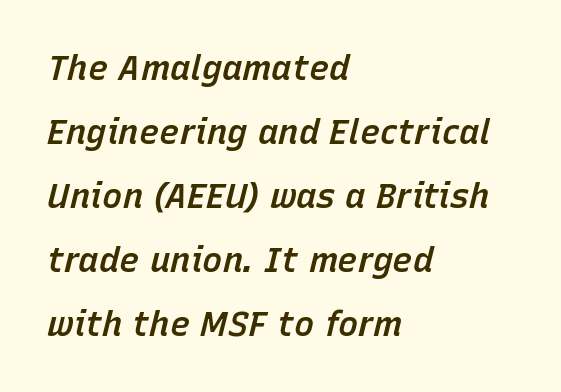
{"italic": "yes", "lean": "right", "slant_degrees": 15, "bold": "semi", "weight": "semibold", "width": "normal", "stroke_contrast": "low", "x_height": "medium", "monospaced": "no", "underline": "no", "align": "left", "line_spacing_ratio": 1.88, "letter_spacing": "normal", "letter_spacing_em": 0.0, "glyph_px": 34}
